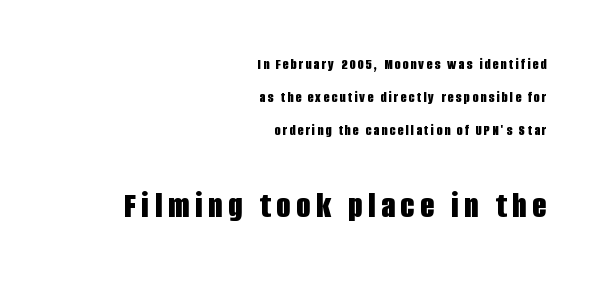
These lines are rendered in a variable-pitch font. Characters remain perfectly vertical along every line. Is this a sans? Yes — the strokes have no serifs. Every letter is thick-stroked: bold, no question. This sample trades compactness for vertical openness between lines.
